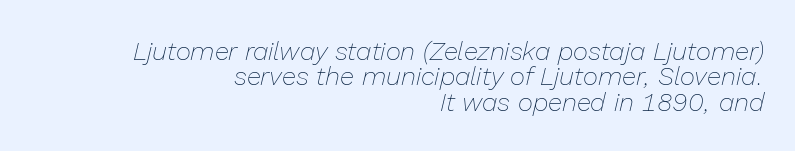
{"italic": "yes", "lean": "right", "slant_degrees": 13, "bold": "no", "underline": "no", "align": "right", "line_spacing": "tight", "line_spacing_ratio": 0.98, "letter_spacing": "normal", "letter_spacing_em": 0.0, "glyph_px": 26}
